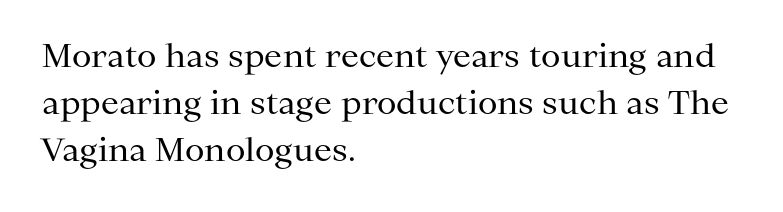
Q: Is the text bold? A: No.
Q: Is the text italic (slanted)? A: No, it is upright.
Q: Is the typeface a serif or a sans-serif typeface? A: Serif.
Q: Is the text underlined? A: No.
Q: How is the paragraph aligned? A: Left-aligned.
Q: Is the spacing between letters normal or unusually wide? A: Normal.
Q: Is the spacing between lines tight, normal or loose? A: Normal.
Q: Width (condensed, normal, or wide)? A: Normal.
Q: Stroke contrast? A: Medium.
Q: x-height? A: Medium.
Q: Monospaced? A: No.
